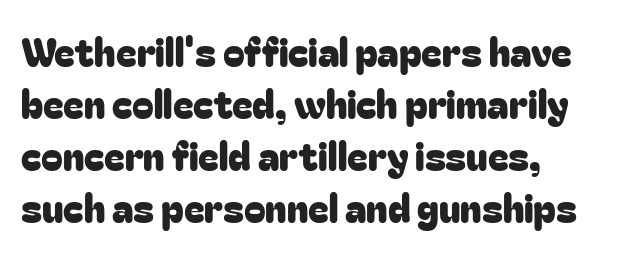
The image shows 39 px sans-serif type, upright; set left-aligned, normal line spacing (1.33x), normal letter spacing, not underlined; low stroke contrast and a medium x-height.
